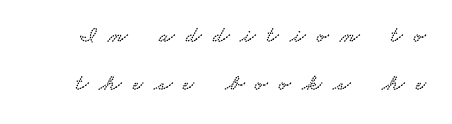
{"underline": "no", "line_spacing": "loose", "line_spacing_ratio": 2.08, "letter_spacing": "wide", "letter_spacing_em": 0.48, "glyph_px": 23}
